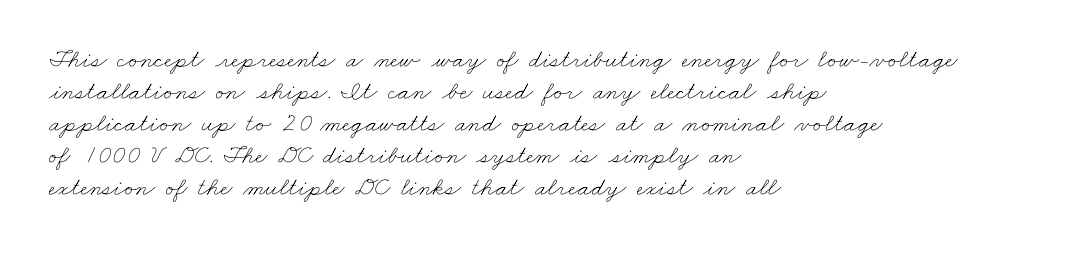
The image shows 26 px text type; set left-aligned, line spacing 1.23x, normal letter spacing, not underlined.
